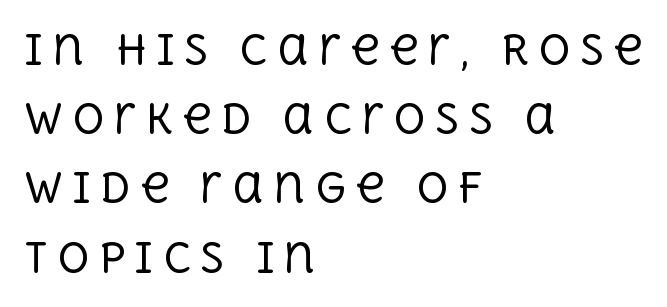
The image shows 40 px regular-weight serif type, upright; set left-aligned, line spacing 1.73x, unusually wide letter spacing (+0.23 em), not underlined; a large x-height.
